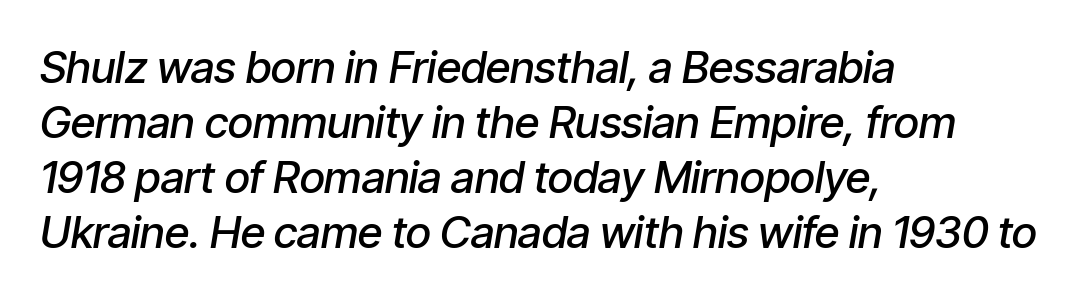
{"italic": "yes", "lean": "right", "slant_degrees": 9, "bold": "semi", "weight": "semibold", "width": "condensed", "stroke_contrast": "low", "x_height": "medium", "monospaced": "no", "underline": "no", "align": "left", "line_spacing": "normal", "line_spacing_ratio": 1.25, "letter_spacing": "normal", "letter_spacing_em": 0.0, "glyph_px": 44}
